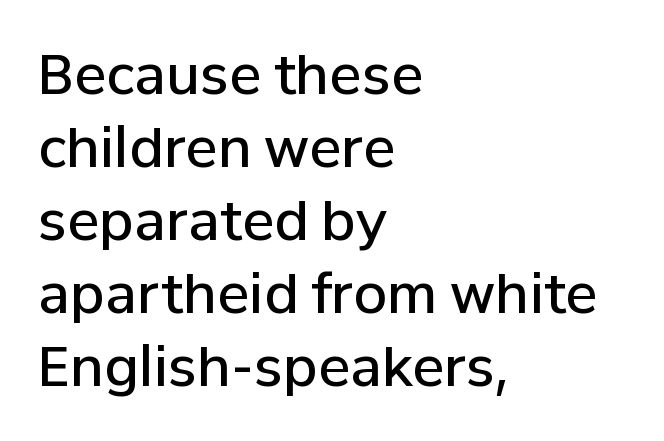
Compared with a centered layout, this one pins lines to the left instead. The typography opts for an upright posture over an oblique one. Unmarked baselines from the first word to the last. The face used here is a semibold: visibly heavier than regular, lighter than bold. Are there feet on the stems? There aren't — it's a sans. Does the leading feel generous? No, just average.
